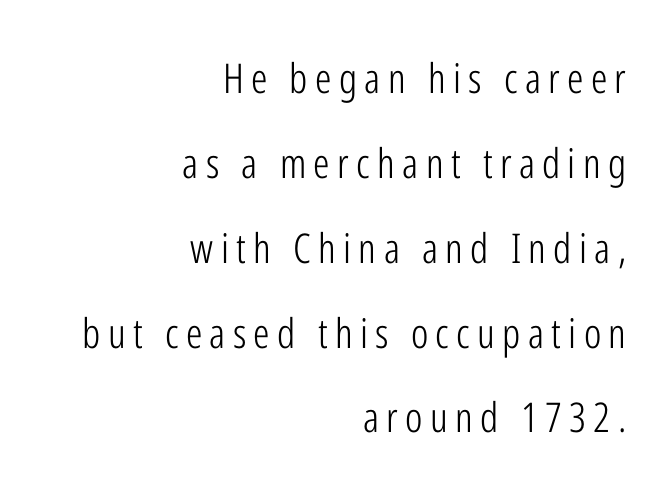
The image shows 41 px light, condensed sans-serif type, upright; set right-aligned, loose line spacing (2.07x), not underlined; low stroke contrast and a medium x-height.
